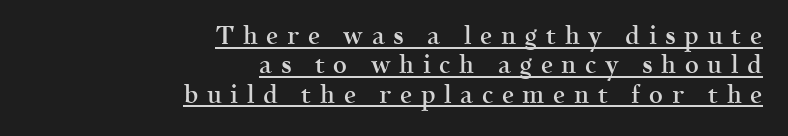
The image shows 24 px text type, upright; set right-aligned, line spacing 1.22x, unusually wide letter spacing (+0.36 em), underlined.
